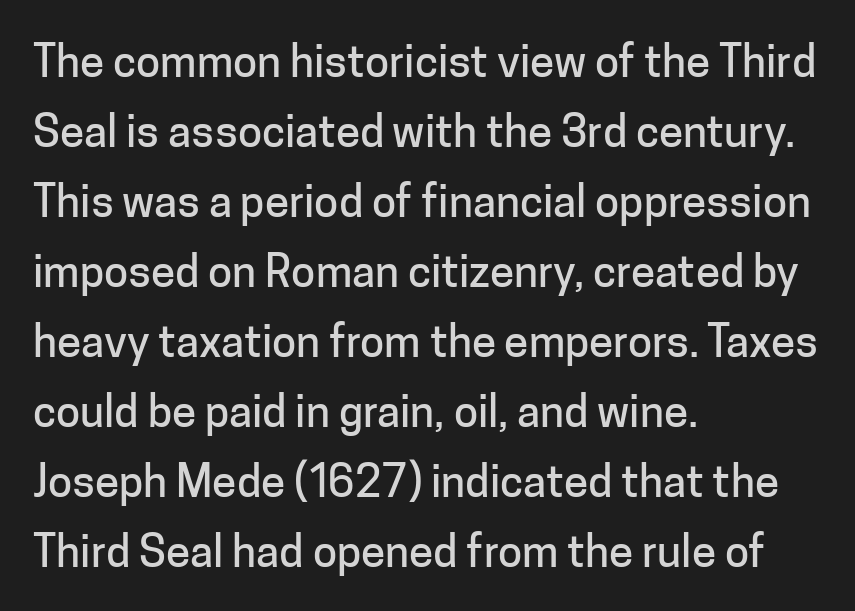
Glance below the letters and you will spot only blank space. A typesetter would call this proportional, since set widths differ per character. Interline gaps are of average width in this sample. Layout note: lines flush left.
